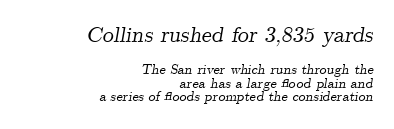
The image shows 22 px text type, italic (leaning right); set right-aligned, tight line spacing (0.97x), normal letter spacing, not underlined; the first (top) block is 1.57x larger.
